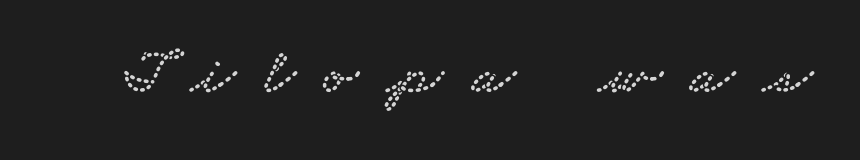
The tracking reads as deliberately expanded to a designer's eye. The words here are not underlined. The face used here is proportionally spaced, like ordinary book or web type. These lines are composed in type with serifs.
